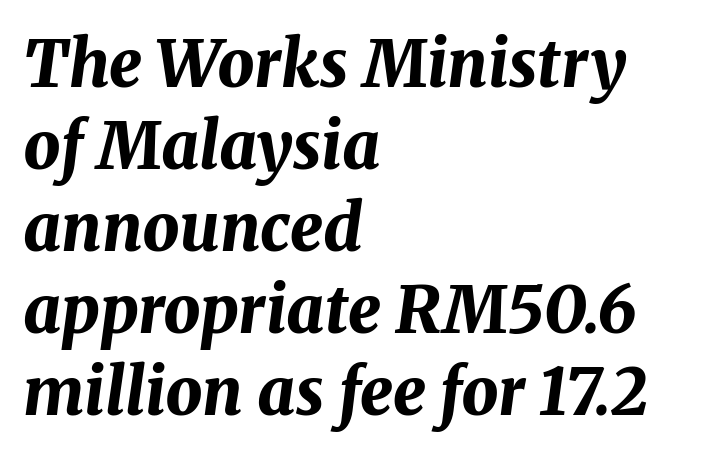
Q: Is the text bold? A: Yes.
Q: Is the text italic (slanted)? A: Yes, it leans right by about 8 degrees.
Q: Is the text underlined? A: No.
Q: How is the paragraph aligned? A: Left-aligned.
Q: Is the spacing between letters normal or unusually wide? A: Normal.
Q: Is the spacing between lines tight, normal or loose? A: Normal.
Q: Width (condensed, normal, or wide)? A: Normal.
Q: Stroke contrast? A: Medium.
Q: x-height? A: Medium.
Q: Monospaced? A: No.
